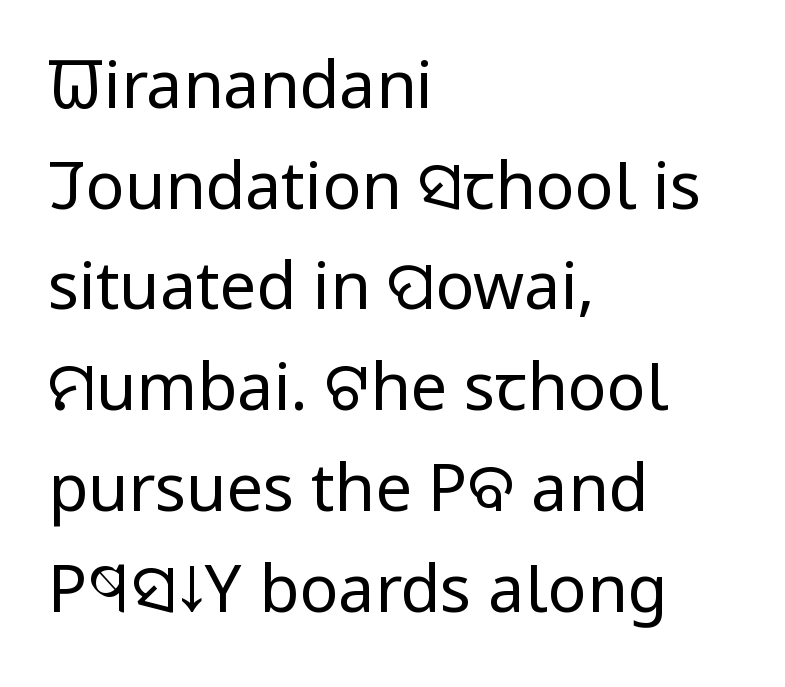
Q: Is the text bold? A: No.
Q: Is the text italic (slanted)? A: No, it is upright.
Q: Is the typeface a serif or a sans-serif typeface? A: Sans-serif.
Q: Is the text underlined? A: No.
Q: How is the paragraph aligned? A: Left-aligned.
Q: Is the spacing between letters normal or unusually wide? A: Normal.
Q: Is the spacing between lines tight, normal or loose? A: Normal.
Q: Width (condensed, normal, or wide)? A: Condensed.
Q: Stroke contrast? A: Low.
Q: x-height? A: Large.
Q: Monospaced? A: No.
